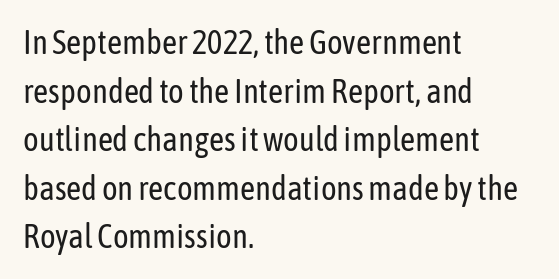
{"serif": "no", "italic": "no", "bold": "no", "weight": "regular", "width": "condensed", "stroke_contrast": "low", "x_height": "medium", "monospaced": "no", "underline": "no", "align": "left", "line_spacing": "normal", "line_spacing_ratio": 1.47, "letter_spacing": "normal", "letter_spacing_em": 0.0, "glyph_px": 33}
